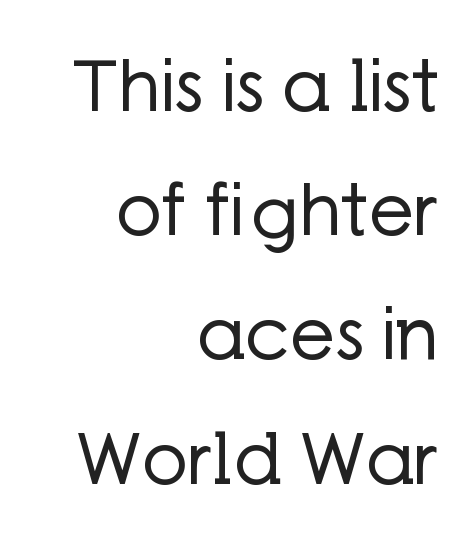
Nope, no serifs anywhere on these letters. Students, note that the glyphs here touch the page at normal intervals. Teacher's note: observe the even right margin — that is flush-right alignment. The rendering uses natural spacing where letterforms have individual widths.
